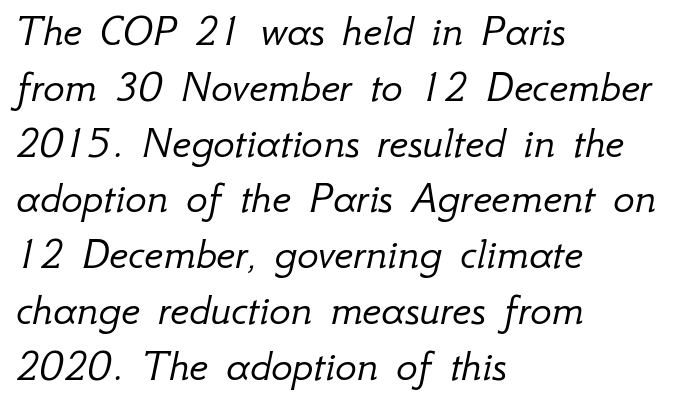
Q: Is the text bold? A: No.
Q: Is the text italic (slanted)? A: Yes, it leans right by about 12 degrees.
Q: Is the text underlined? A: No.
Q: How is the paragraph aligned? A: Left-aligned.
Q: Is the spacing between letters normal or unusually wide? A: Normal.
Q: Width (condensed, normal, or wide)? A: Normal.
Q: Stroke contrast? A: Low.
Q: x-height? A: Small.
Q: Monospaced? A: No.
